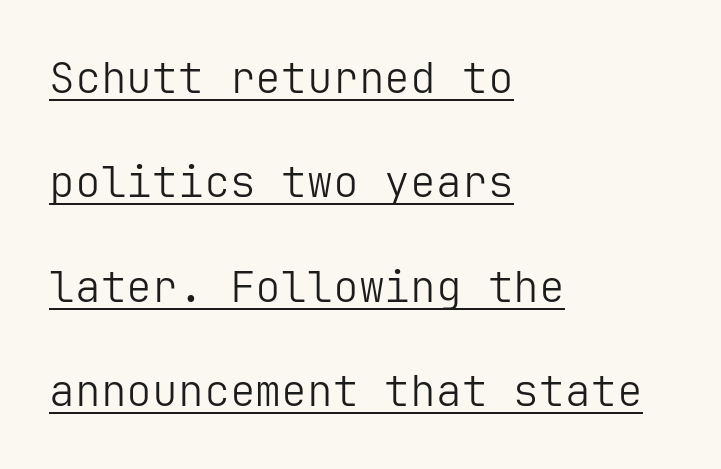
Q: Is the text bold? A: No.
Q: Is the text italic (slanted)? A: No, it is upright.
Q: Is the typeface a serif or a sans-serif typeface? A: Sans-serif.
Q: Is the text underlined? A: Yes.
Q: How is the paragraph aligned? A: Left-aligned.
Q: Is the spacing between letters normal or unusually wide? A: Normal.
Q: Is the spacing between lines tight, normal or loose? A: Loose.
Q: Width (condensed, normal, or wide)? A: Normal.
Q: Stroke contrast? A: Low.
Q: x-height? A: Medium.
